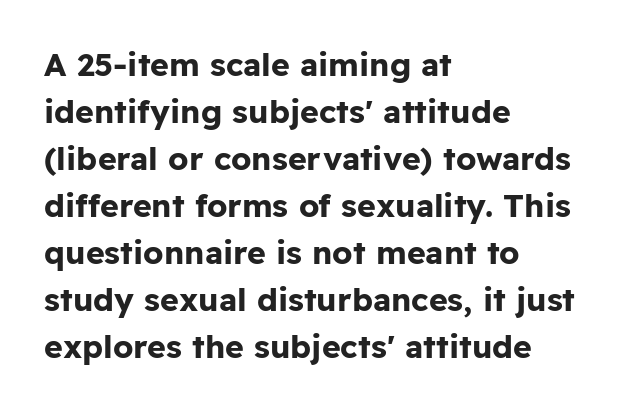
Pretty heavy lettering here — definitely bold. A typesetter would mark this as roman, not italic. Classification — sans serif. Varying glyph widths throughout — classic text-font behaviour.
